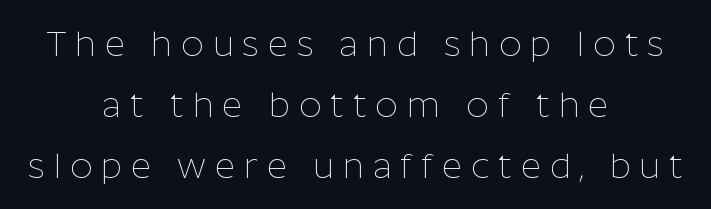
{"serif": "no", "italic": "no", "bold": "no", "weight": "thin", "width": "normal", "stroke_contrast": "low", "x_height": "medium", "monospaced": "no", "underline": "no", "align": "center", "line_spacing_ratio": 1.74, "letter_spacing": "wide", "letter_spacing_em": 0.25, "glyph_px": 35}
